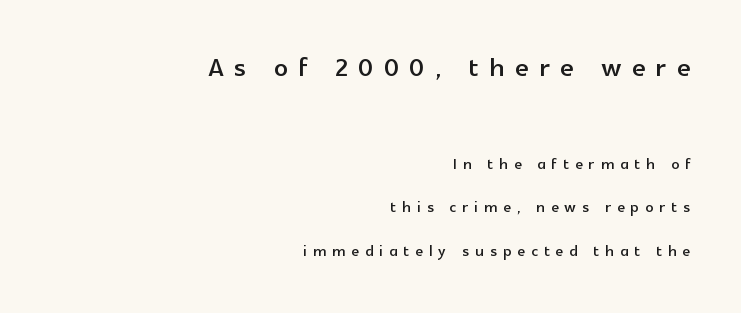
The image shows 35 px sans-serif type, upright; set right-aligned, loose line spacing (2.17x), unusually wide letter spacing (+0.3 em), not underlined; the first (top) block is 1.75x larger; a medium x-height.
